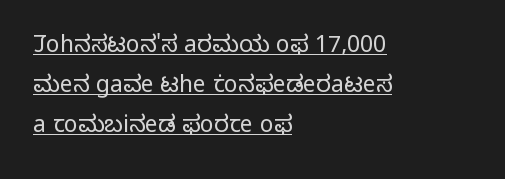
The image shows 23 px text type, upright; set left-aligned, line spacing 1.75x, normal letter spacing, underlined.
